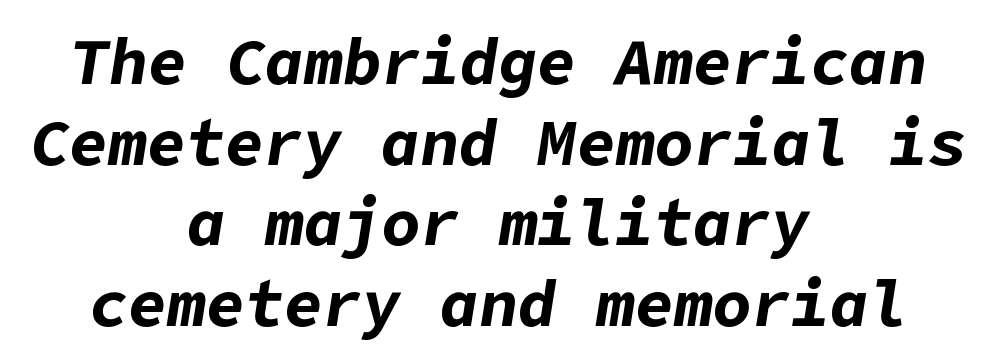
{"italic": "yes", "lean": "right", "slant_degrees": 9, "bold": "yes", "weight": "bold", "width": "normal", "stroke_contrast": "low", "x_height": "medium", "underline": "no", "align": "center", "line_spacing_ratio": 1.24, "letter_spacing": "normal", "letter_spacing_em": 0.0, "glyph_px": 65}
